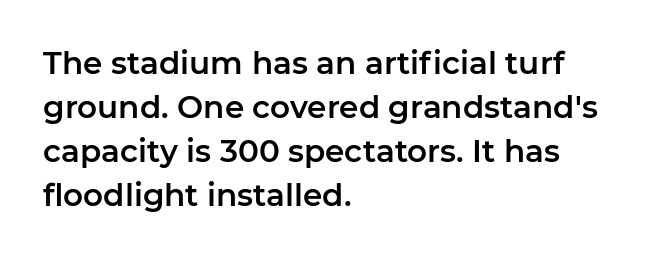
{"serif": "no", "italic": "no", "width": "normal", "stroke_contrast": "low", "x_height": "medium", "monospaced": "no", "underline": "no", "align": "left", "line_spacing": "normal", "line_spacing_ratio": 1.42, "letter_spacing": "normal", "letter_spacing_em": 0.0, "glyph_px": 31}
